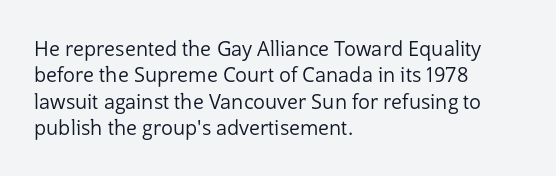
{"italic": "no", "bold": "no", "underline": "no", "align": "left", "line_spacing": "normal", "line_spacing_ratio": 1.32, "letter_spacing": "normal", "letter_spacing_em": 0.0, "glyph_px": 20}
